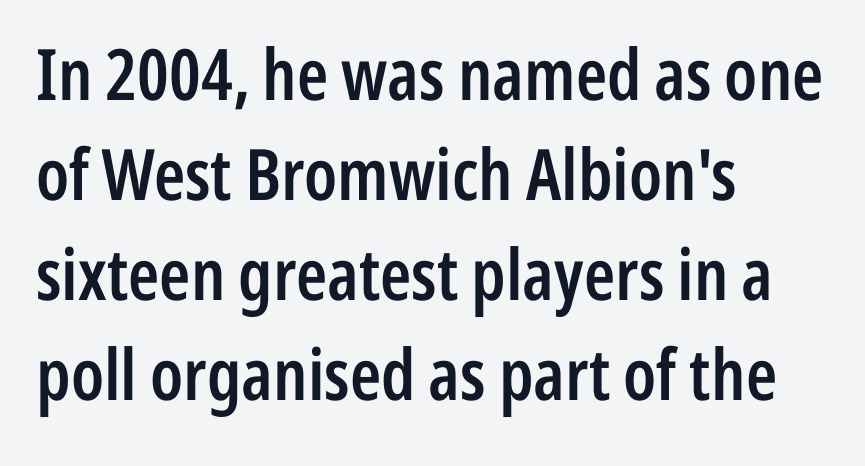
The compositor pushed each line to the left boundary. The strip under each line holds only bare page. Posture: vertical. Reading down the column, the eye jumps a familiar distance to each next line. A somewhat darkened texture: the type is semibold rather than bold. Note the varied advance widths — an 'i' is clearly narrower than an 'm'.
